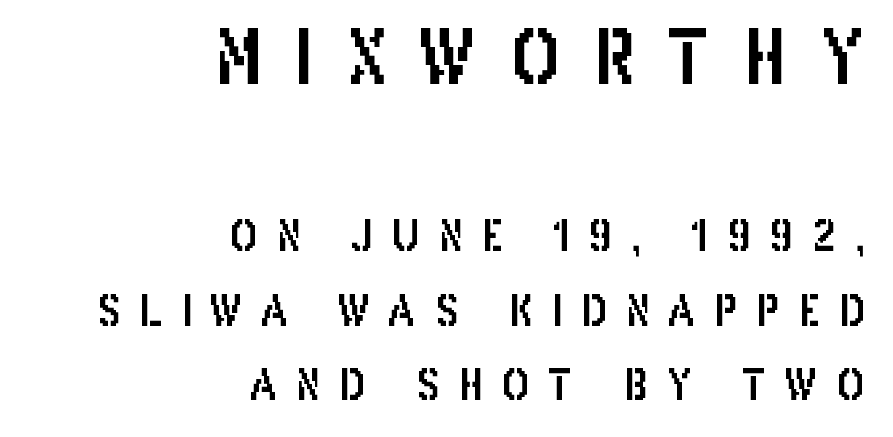
The image shows 74 px condensed sans-serif type, upright; set right-aligned, line spacing 1.78x, unusually wide letter spacing (+0.45 em), not underlined; the first (top) block is 1.76x larger; low stroke contrast and a large x-height.
